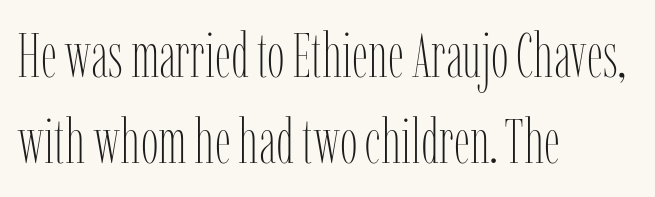
Q: Is the text bold? A: No.
Q: Is the text italic (slanted)? A: No, it is upright.
Q: Is the text underlined? A: No.
Q: How is the paragraph aligned? A: Left-aligned.
Q: Is the spacing between letters normal or unusually wide? A: Normal.
Q: Is the spacing between lines tight, normal or loose? A: Normal.
Q: Width (condensed, normal, or wide)? A: Condensed.
Q: Stroke contrast? A: Low.
Q: x-height? A: Medium.
Q: Monospaced? A: No.
